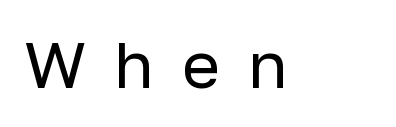
The image shows 65 px regular-weight sans-serif type, upright; set unusually wide letter spacing (+0.43 em), not underlined; low stroke contrast and a medium x-height.
